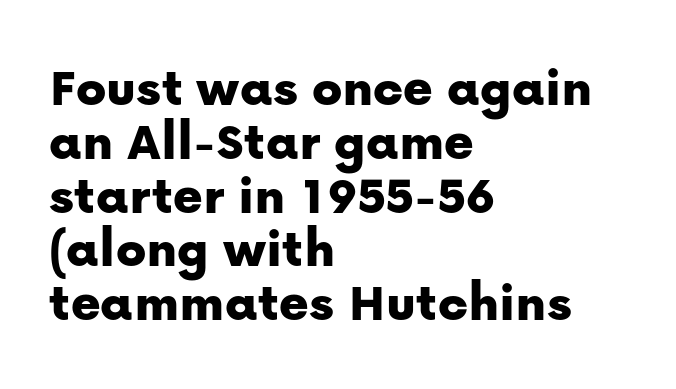
{"serif": "no", "italic": "no", "width": "normal", "stroke_contrast": "low", "x_height": "medium", "monospaced": "no", "underline": "no", "align": "left", "line_spacing": "tight", "line_spacing_ratio": 0.96, "letter_spacing": "normal", "letter_spacing_em": 0.0, "glyph_px": 56}
